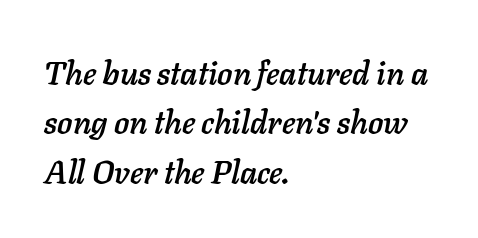
The image shows 32 px text type, italic (leaning right); set left-aligned, normal line spacing (1.54x), normal letter spacing, not underlined; low stroke contrast and a medium x-height.
